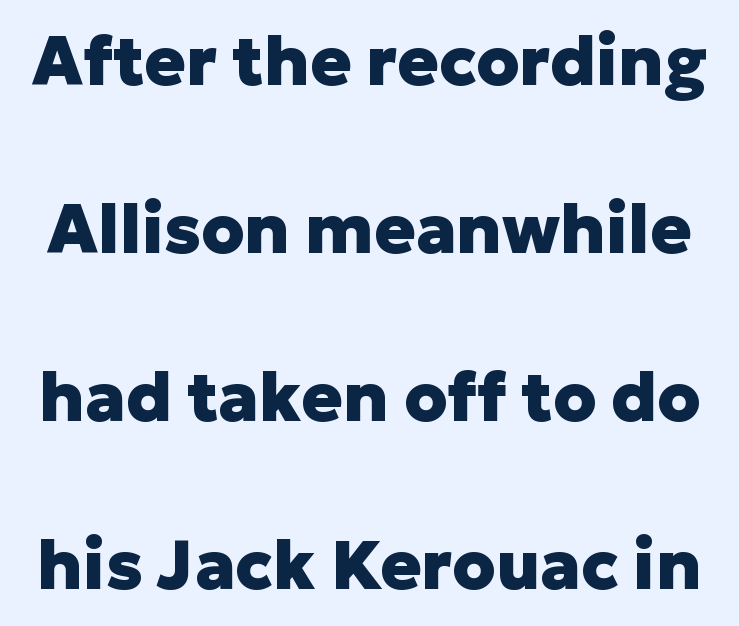
Typesetter's note: full bold, strokes at maximum text heaviness. These lines stand farther apart than default settings would place them. Underlining? Definitely not there. Is this a sans? Yes — the strokes have no serifs.
